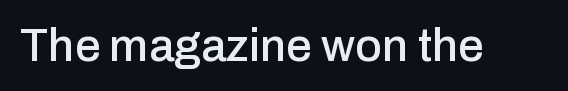
Nope, not italic — everything's standing straight. There is no visible air inserted between adjacent glyphs. A typesetter would label this face a sans. This rendering features lettering with no underline.
